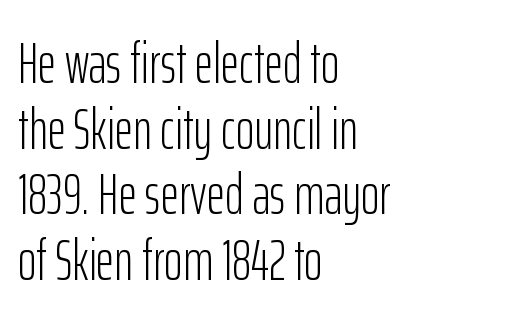
{"serif": "no", "italic": "no", "bold": "no", "weight": "light", "width": "condensed", "stroke_contrast": "low", "x_height": "medium", "monospaced": "no", "underline": "no", "align": "left", "line_spacing": "tight", "line_spacing_ratio": 1.15, "letter_spacing": "normal", "letter_spacing_em": 0.0, "glyph_px": 57}
